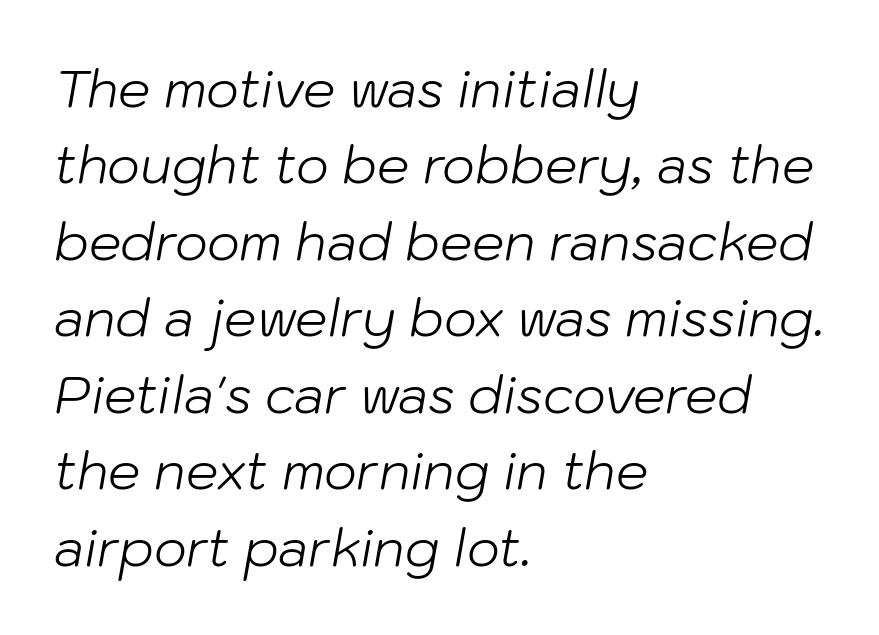
{"italic": "yes", "lean": "right", "slant_degrees": 10, "bold": "no", "weight": "light", "width": "normal", "stroke_contrast": "low", "x_height": "medium", "monospaced": "no", "underline": "no", "align": "left", "line_spacing": "normal", "line_spacing_ratio": 1.5, "letter_spacing": "normal", "letter_spacing_em": 0.0, "glyph_px": 51}
